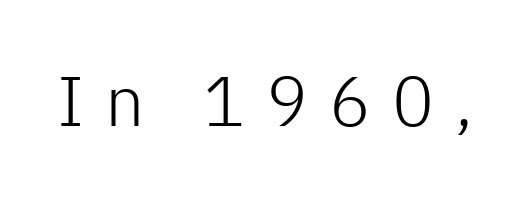
The image shows 70 px light sans-serif type, upright; set unusually wide letter spacing (+0.3 em), not underlined; low stroke contrast and a medium x-height.
